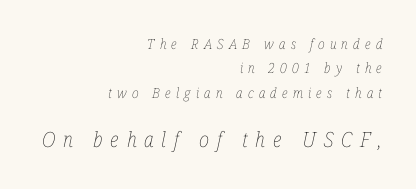
{"italic": "yes", "lean": "right", "slant_degrees": 12, "bold": "no", "underline": "no", "align": "right", "line_spacing_ratio": 1.75, "letter_spacing": "wide", "letter_spacing_em": 0.37, "larger_block": "second", "size_ratio": 1.5, "glyph_px": 21}
